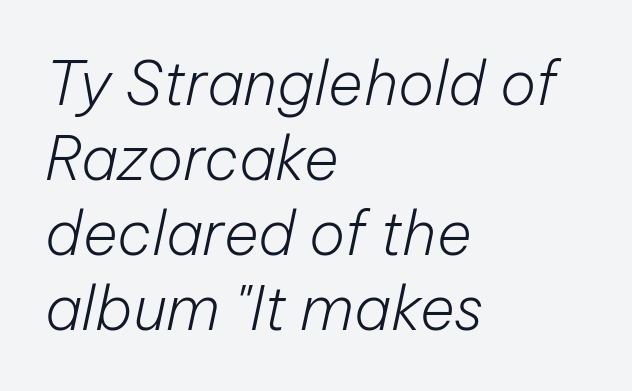
The image shows 60 px light type, italic (leaning right); set left-aligned, normal line spacing (1.25x), normal letter spacing, not underlined; low stroke contrast and a medium x-height.
